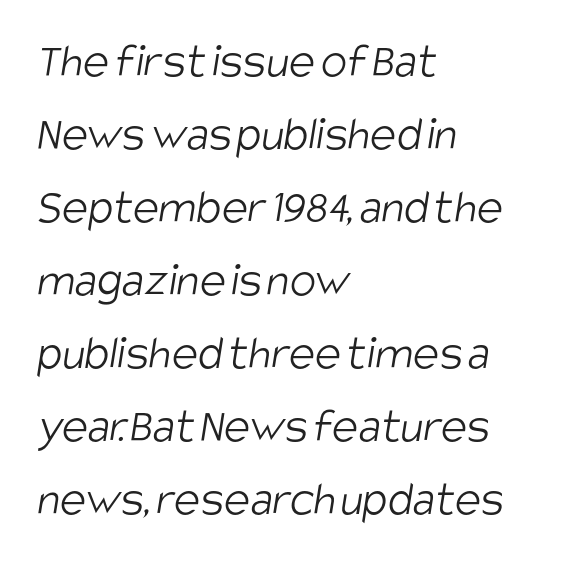
{"serif": "no", "bold": "no", "weight": "light", "width": "condensed", "stroke_contrast": "low", "x_height": "large", "monospaced": "no", "underline": "no", "align": "left", "line_spacing": "normal", "line_spacing_ratio": 1.49, "letter_spacing": "normal", "letter_spacing_em": 0.0, "glyph_px": 49}
